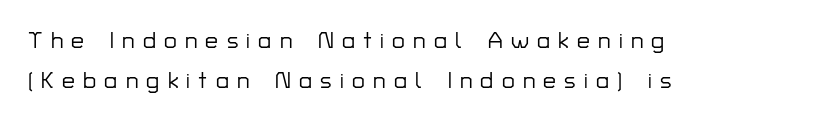
Unmarked baselines from the first word to the last. Vertical strokes here are truly vertical. The type is letterspaced generously, with wide tracking. The typesetter chose a ragged-right arrangement here.
